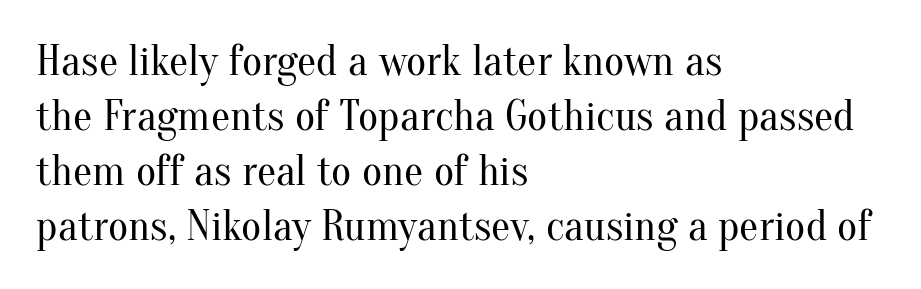
{"serif": "yes", "italic": "no", "bold": "no", "weight": "regular", "width": "normal", "stroke_contrast": "medium", "x_height": "small", "monospaced": "no", "underline": "no", "align": "left", "line_spacing": "normal", "line_spacing_ratio": 1.28, "letter_spacing": "normal", "letter_spacing_em": 0.0, "glyph_px": 43}
